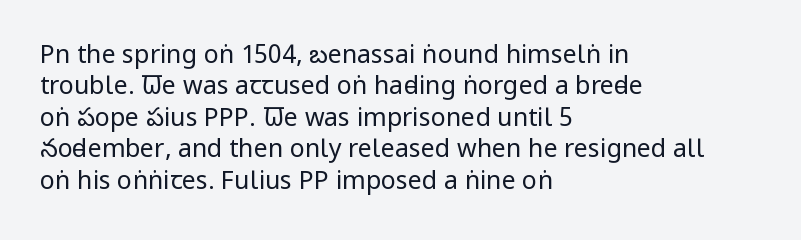
{"italic": "no", "bold": "no", "underline": "no", "align": "left", "line_spacing": "normal", "line_spacing_ratio": 1.26, "letter_spacing": "normal", "letter_spacing_em": 0.0, "glyph_px": 25}
